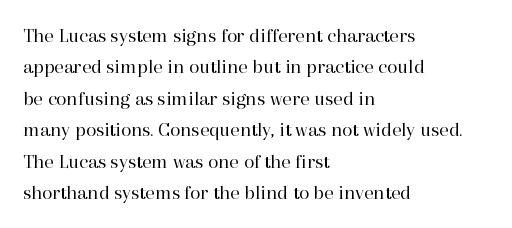
The image shows 21 px text type, upright; set left-aligned, normal line spacing (1.5x), normal letter spacing, not underlined.
